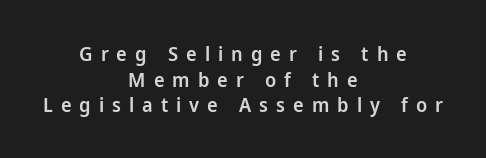
Rendered with straight, roman letterforms. The type is letterspaced generously, with wide tracking. The leading is moderate, giving the passage an even texture. The zone under the glyphs is completely vacant. Both edges are ragged and mirror each other, which tells us the setting is centered. The characters look somewhat weighty, a semibold short of true bold.
